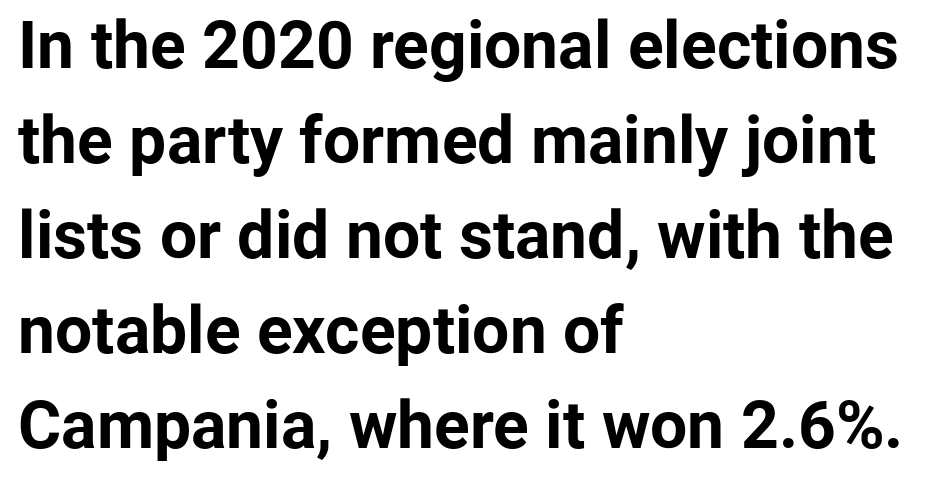
The letters stand upright; this is a roman face. This sample has the flowing, uneven cadence of proportional lettering. Look at the bottom of the vertical strokes: they stop flat, with no serifs. Look at the stroke-to-counter ratio: heavy, a bold.
